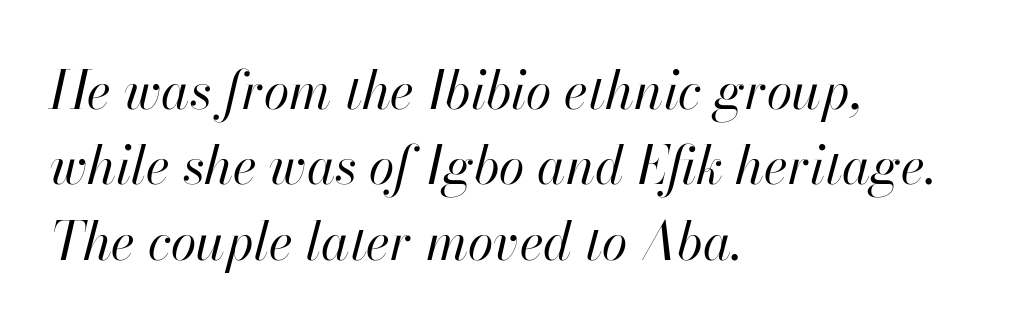
{"italic": "yes", "lean": "right", "slant_degrees": 13, "bold": "no", "weight": "regular", "width": "normal", "stroke_contrast": "high", "x_height": "small", "monospaced": "no", "underline": "no", "align": "left", "line_spacing": "normal", "line_spacing_ratio": 1.45, "letter_spacing": "normal", "letter_spacing_em": 0.0, "glyph_px": 52}
